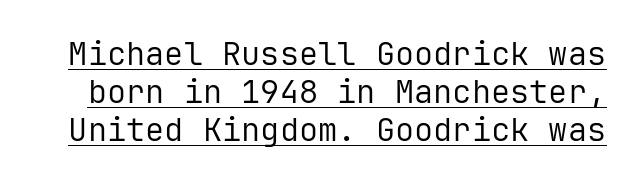
The image shows 32 px regular-weight sans-serif type, upright, monospaced; set line spacing 1.19x, normal letter spacing, underlined; low stroke contrast and a medium x-height.
